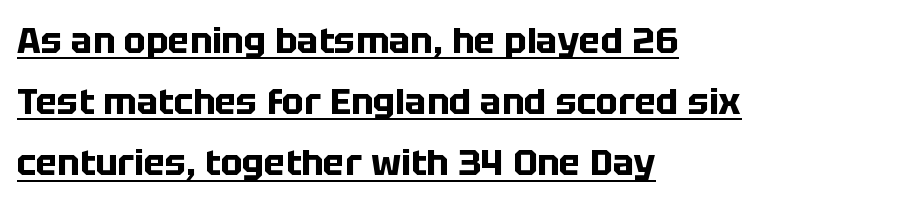
Q: Is the text bold? A: Yes.
Q: Is the text italic (slanted)? A: No, it is upright.
Q: Is the typeface a serif or a sans-serif typeface? A: Sans-serif.
Q: Is the text underlined? A: Yes.
Q: How is the paragraph aligned? A: Left-aligned.
Q: Is the spacing between letters normal or unusually wide? A: Normal.
Q: Is the spacing between lines tight, normal or loose? A: Normal.
Q: Width (condensed, normal, or wide)? A: Normal.
Q: Stroke contrast? A: Low.
Q: x-height? A: Large.
Q: Monospaced? A: No.
